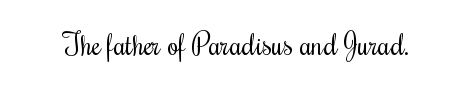
The passage shown is typed in a proportional face where columns would drift. The letters look calm and open, with moderate or lighter stems. Check under the words: just untouched page.
